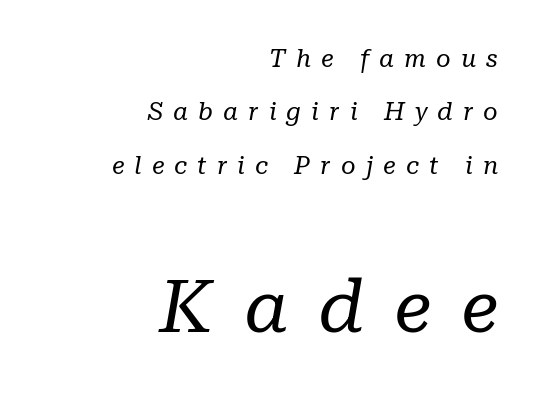
{"serif": "yes", "italic": "yes", "lean": "right", "slant_degrees": 10, "bold": "no", "weight": "regular", "width": "normal", "stroke_contrast": "low", "x_height": "medium", "monospaced": "no", "underline": "no", "align": "right", "line_spacing": "loose", "line_spacing_ratio": 2.14, "letter_spacing": "wide", "letter_spacing_em": 0.4, "larger_block": "second", "size_ratio": 2.96, "glyph_px": 74}
